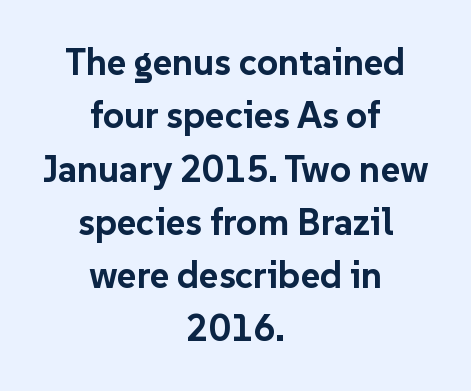
{"serif": "no", "italic": "no", "bold": "yes", "weight": "bold", "width": "normal", "stroke_contrast": "low", "x_height": "medium", "monospaced": "no", "underline": "no", "align": "center", "line_spacing": "normal", "line_spacing_ratio": 1.44, "letter_spacing": "normal", "letter_spacing_em": 0.0, "glyph_px": 37}
